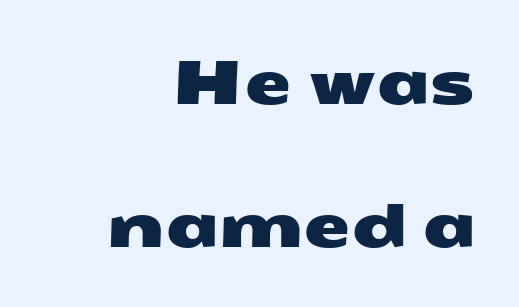
{"serif": "no", "width": "wide", "stroke_contrast": "medium", "x_height": "medium", "monospaced": "no", "underline": "no", "line_spacing": "loose", "line_spacing_ratio": 2.34, "letter_spacing": "normal", "letter_spacing_em": 0.0, "glyph_px": 61}
